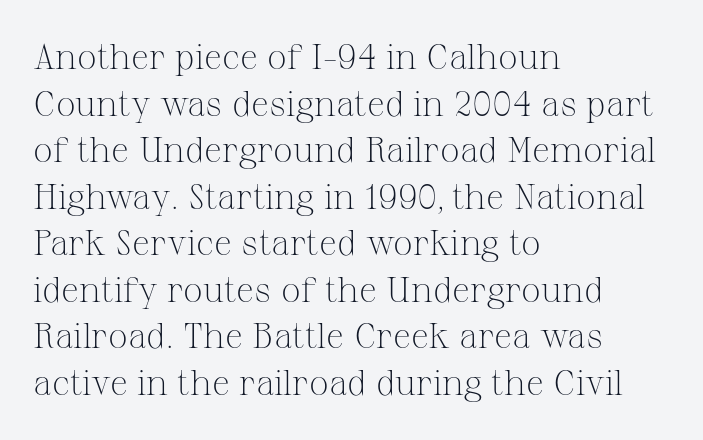
All the whitespace from short lines collects on the right. This sample uses an upright cut, with every glyph sitting square on the baseline. Spacing verdict: proportional, widths tailored to each character. Does the leading feel generous? No, just average.
